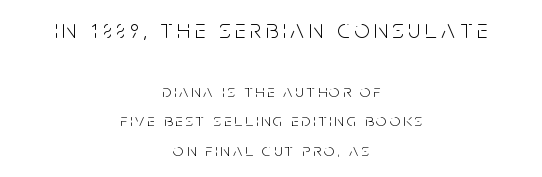
{"italic": "no", "bold": "no", "underline": "no", "align": "center", "line_spacing": "normal", "line_spacing_ratio": 1.62, "larger_block": "first", "size_ratio": 1.5, "glyph_px": 27}
